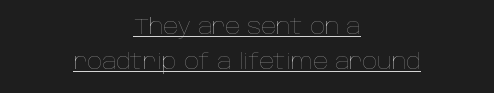
Q: Is the text bold? A: No.
Q: Is the text italic (slanted)? A: No, it is upright.
Q: Is the text underlined? A: Yes.
Q: How is the paragraph aligned? A: Centered.
Q: Is the spacing between letters normal or unusually wide? A: Normal.
Q: Is the spacing between lines tight, normal or loose? A: Normal.
